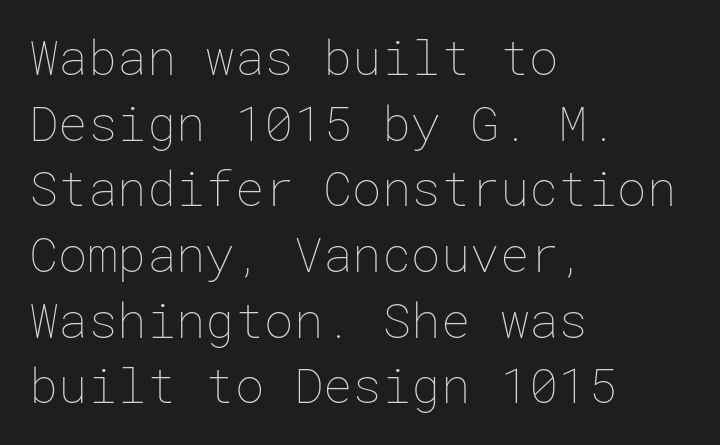
Q: Is the text bold? A: No.
Q: Is the text italic (slanted)? A: No, it is upright.
Q: Is the text underlined? A: No.
Q: How is the paragraph aligned? A: Left-aligned.
Q: Is the spacing between letters normal or unusually wide? A: Normal.
Q: Is the spacing between lines tight, normal or loose? A: Normal.
Q: Width (condensed, normal, or wide)? A: Normal.
Q: Stroke contrast? A: Low.
Q: x-height? A: Medium.
